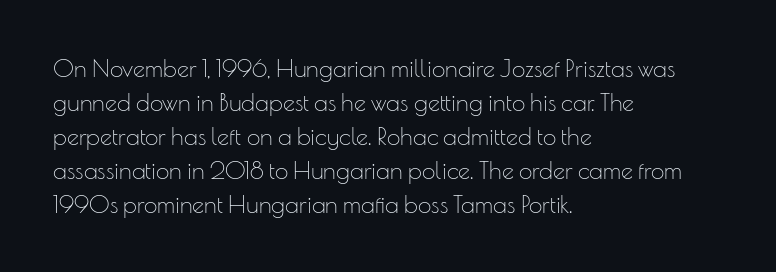
{"italic": "no", "bold": "no", "underline": "no", "align": "left", "line_spacing": "normal", "line_spacing_ratio": 1.42, "letter_spacing": "normal", "letter_spacing_em": 0.0, "glyph_px": 24}
